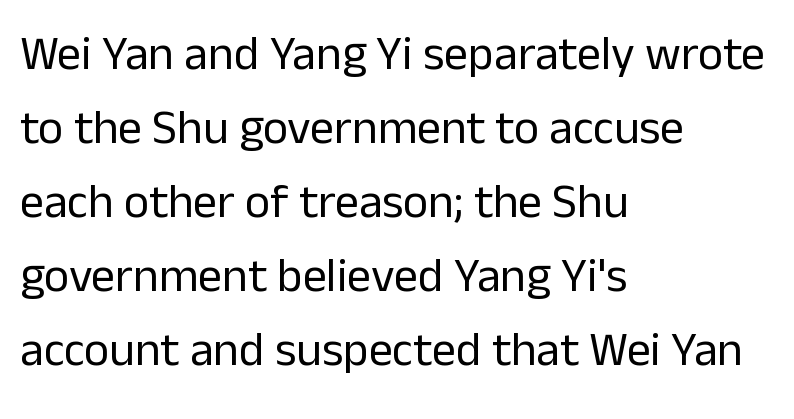
The tracking reads as untouched default to a designer's eye. Notice how descenders clear the ascenders below comfortably — that's standard leading. Upright lettering throughout. Line starts are locked; line ends wander. Serif or sans? Sans — the stroke terminals are bare. Bare-footed words on every line.
